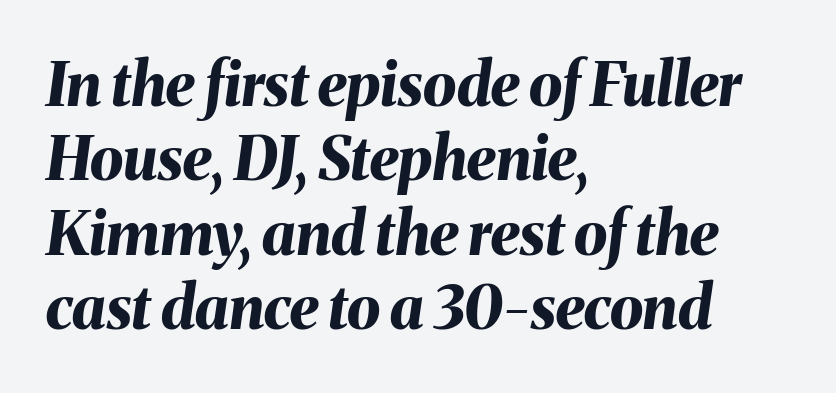
The image shows 60 px bold type, italic (leaning right); set left-aligned, line spacing 1.24x, normal letter spacing, not underlined; medium stroke contrast and a medium x-height.
